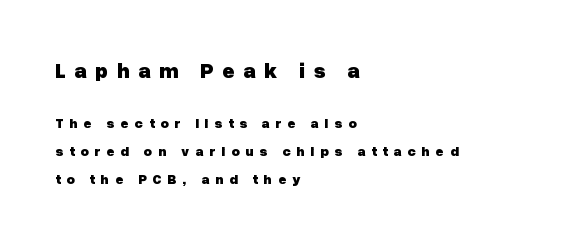
{"italic": "no", "bold": "yes", "underline": "no", "align": "left", "line_spacing": "loose", "line_spacing_ratio": 1.98, "letter_spacing": "wide", "letter_spacing_em": 0.42, "larger_block": "first", "size_ratio": 1.5, "glyph_px": 21}
